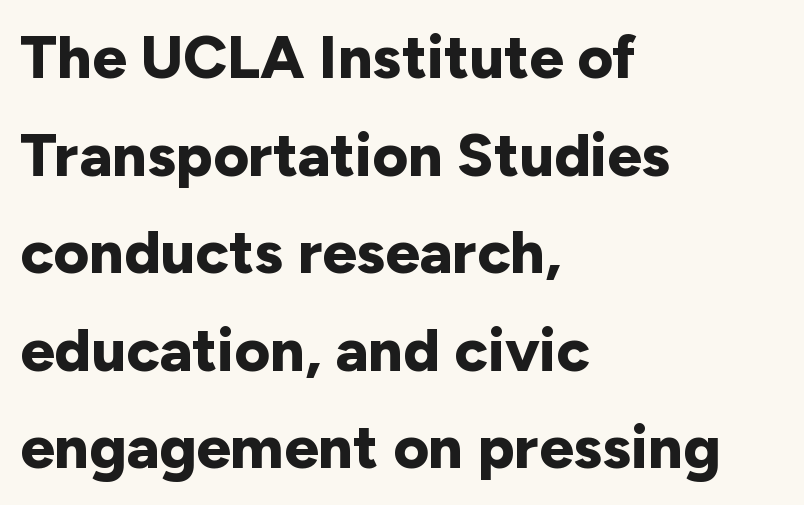
{"serif": "no", "italic": "no", "bold": "yes", "weight": "bold", "width": "normal", "stroke_contrast": "low", "x_height": "medium", "monospaced": "no", "underline": "no", "align": "left", "line_spacing": "normal", "line_spacing_ratio": 1.6, "letter_spacing": "normal", "letter_spacing_em": 0.0, "glyph_px": 61}
